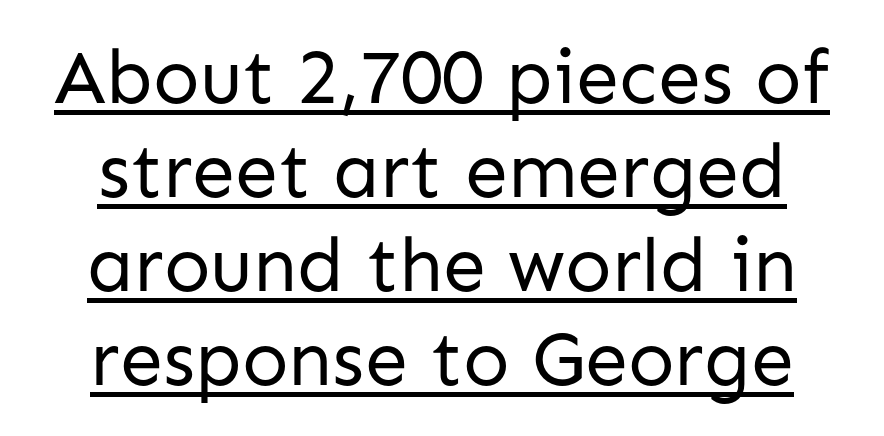
Check where the strokes stop: nothing finishes them off — pure sans. Emphasis is given by a line drawn under the lettering. Weight class: somewhere from thin through regular. This is the regular roman posture of the typeface. The letterforms sit shoulder to shoulder at normal distance. A typesetter would call this proportional, since set widths differ per character.
